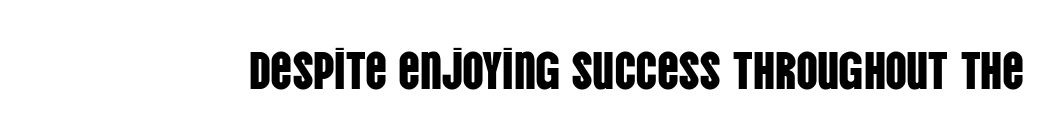
The letters advance in unequal steps, a hallmark of proportional type. Inter-character spacing is left at the font's built-in metrics. The font's upright variant was chosen for this text. Clear beneath every line of the passage. You can tell from the bare stems that sans-serif type was used.
